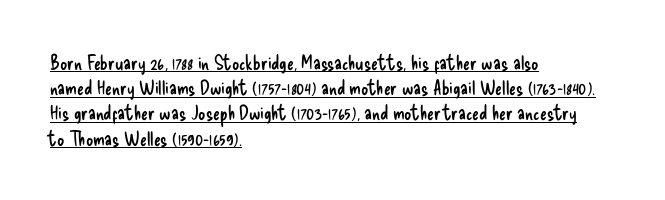
The image shows 20 px text type, upright; set left-aligned, normal line spacing (1.26x), normal letter spacing, underlined.
